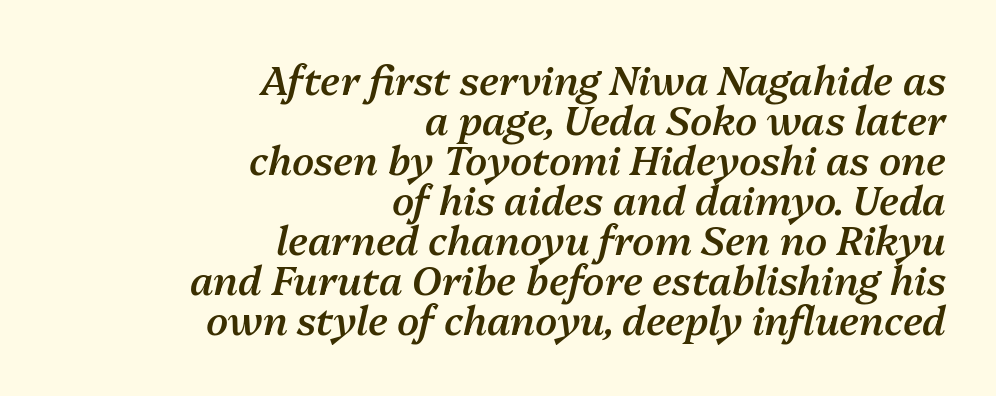
The image shows 40 px semibold type, italic (leaning right); set right-aligned, tight line spacing (1.0x), normal letter spacing, not underlined; medium stroke contrast and a medium x-height.
